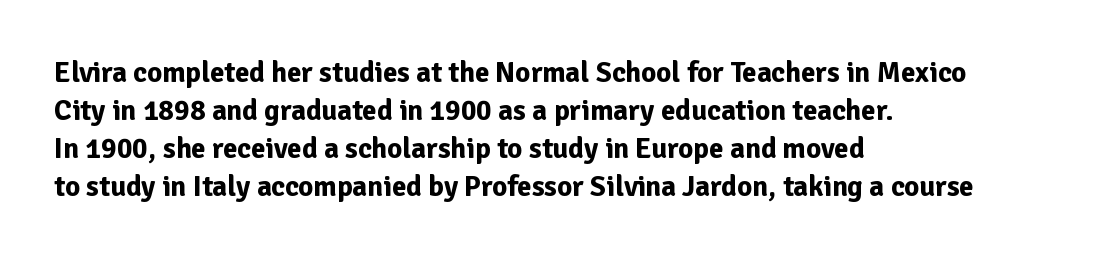
Q: Is the text bold? A: Yes.
Q: Is the text italic (slanted)? A: No, it is upright.
Q: Is the typeface a serif or a sans-serif typeface? A: Sans-serif.
Q: Is the text underlined? A: No.
Q: How is the paragraph aligned? A: Left-aligned.
Q: Is the spacing between letters normal or unusually wide? A: Normal.
Q: Is the spacing between lines tight, normal or loose? A: Normal.
Q: Width (condensed, normal, or wide)? A: Normal.
Q: Stroke contrast? A: Low.
Q: x-height? A: Medium.
Q: Monospaced? A: No.
